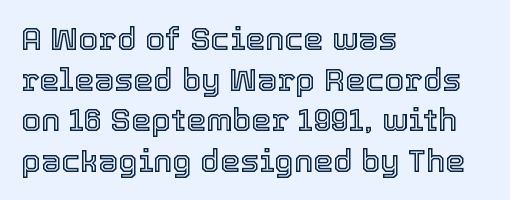
Q: Is the text italic (slanted)? A: No, it is upright.
Q: Is the text underlined? A: No.
Q: How is the paragraph aligned? A: Left-aligned.
Q: Is the spacing between letters normal or unusually wide? A: Normal.
Q: Is the spacing between lines tight, normal or loose? A: Normal.
Q: Width (condensed, normal, or wide)? A: Normal.
Q: x-height? A: Medium.
Q: Monospaced? A: No.
